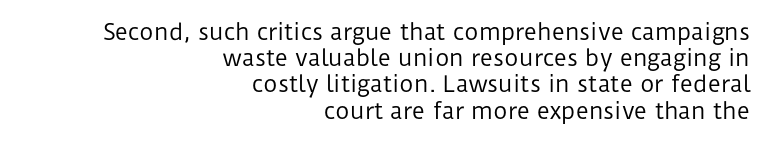
Q: Is the text bold? A: No.
Q: Is the text italic (slanted)? A: No, it is upright.
Q: Is the text underlined? A: No.
Q: How is the paragraph aligned? A: Right-aligned.
Q: Is the spacing between letters normal or unusually wide? A: Normal.
